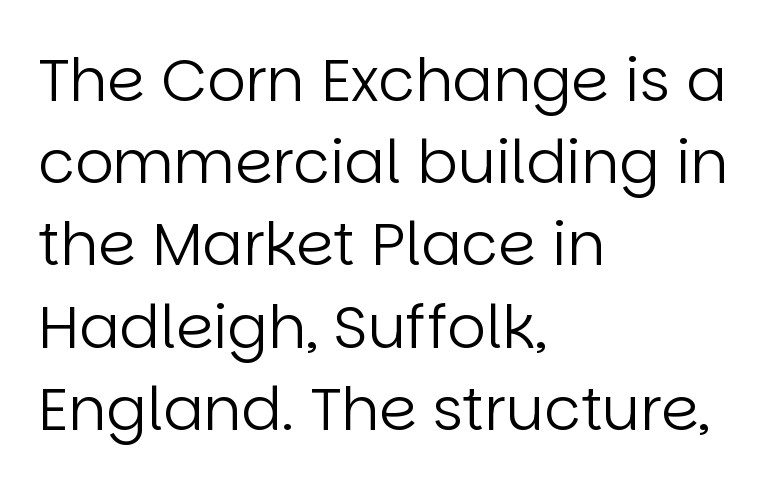
Q: Is the text bold? A: No.
Q: Is the text italic (slanted)? A: No, it is upright.
Q: Is the typeface a serif or a sans-serif typeface? A: Sans-serif.
Q: Is the text underlined? A: No.
Q: How is the paragraph aligned? A: Left-aligned.
Q: Is the spacing between letters normal or unusually wide? A: Normal.
Q: Is the spacing between lines tight, normal or loose? A: Normal.
Q: Width (condensed, normal, or wide)? A: Normal.
Q: Stroke contrast? A: Low.
Q: x-height? A: Large.
Q: Monospaced? A: No.
